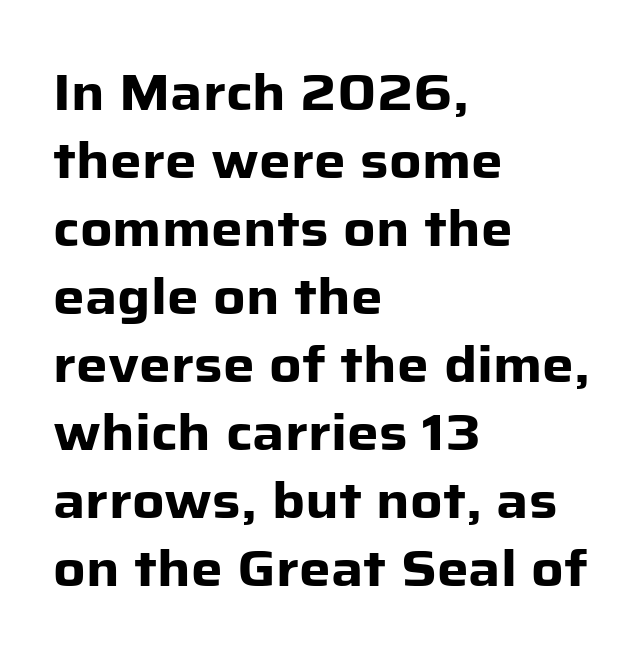
In CSS terms this would be text-align: left. How are the letters spaced? Ordinarily, with no added tracking. Here the designer chose a conventional face with non-uniform glyph widths. The text was rendered using a sans face with plain stroke endings. The letters are bold, with thick, heavy strokes.
